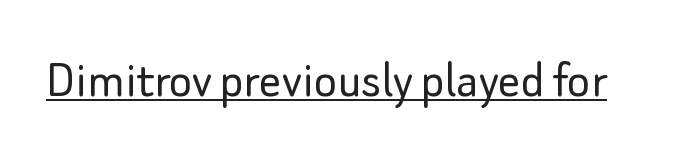
Weight: regular or lighter. No feet cap the strokes, marking this as sans-serif type. What decoration does the sample have? An underline. There is no visible air inserted between adjacent glyphs. The passage shown is typed in a proportional face where columns would drift. Vertical strokes here are truly vertical.
